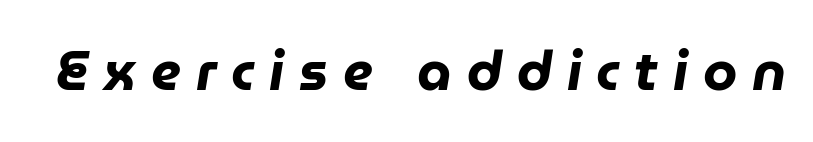
Heavy, bold letterforms. Observe the wide spacing: letters keep a clear distance from each other. Think of a printed novel: that variable character pitch is what you see here. The text carries the slant typical of an italic or oblique font. Only glyphs here, with clear space below each row.
